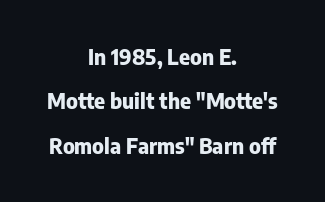
The image shows 21 px bold type, upright; set centered, loose line spacing (2.11x), normal letter spacing, not underlined.
